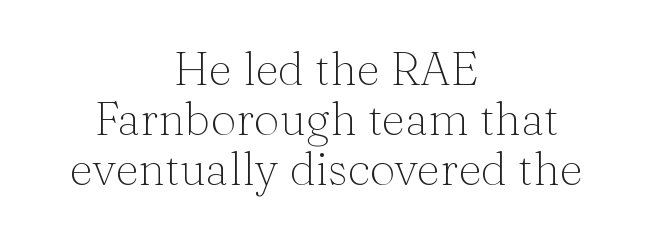
The image shows 46 px thin serif type, upright; set centered, tight line spacing (1.09x), normal letter spacing, not underlined; medium stroke contrast and a medium x-height.
